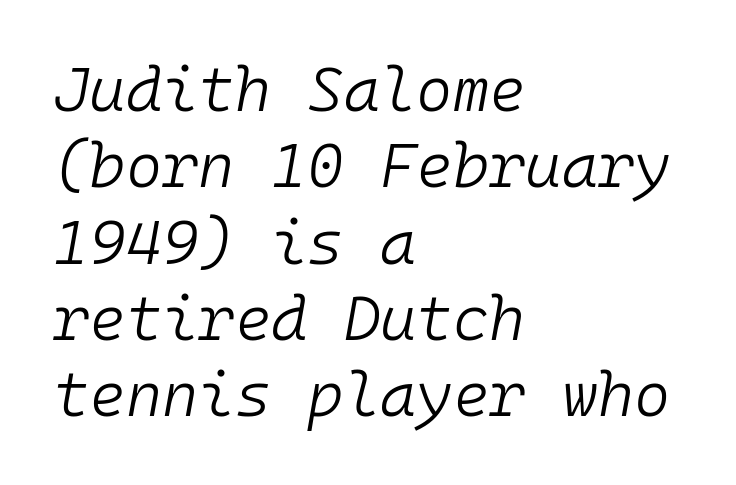
The image shows 62 px light type, italic (leaning right), monospaced; set left-aligned, line spacing 1.23x, normal letter spacing, not underlined; low stroke contrast and a medium x-height.
